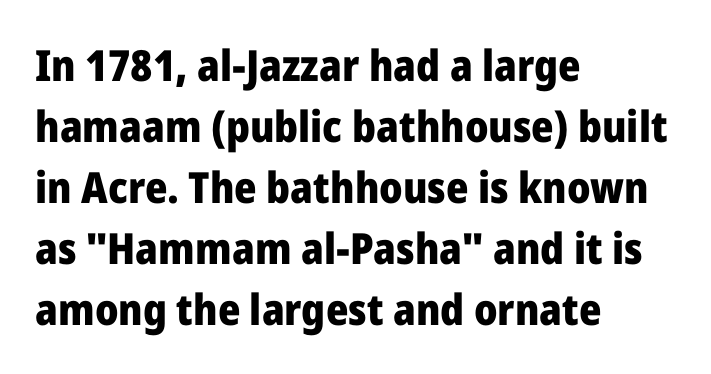
The image shows 43 px heavy sans-serif type, upright; set left-aligned, normal line spacing (1.42x), normal letter spacing, not underlined; low stroke contrast and a medium x-height.
